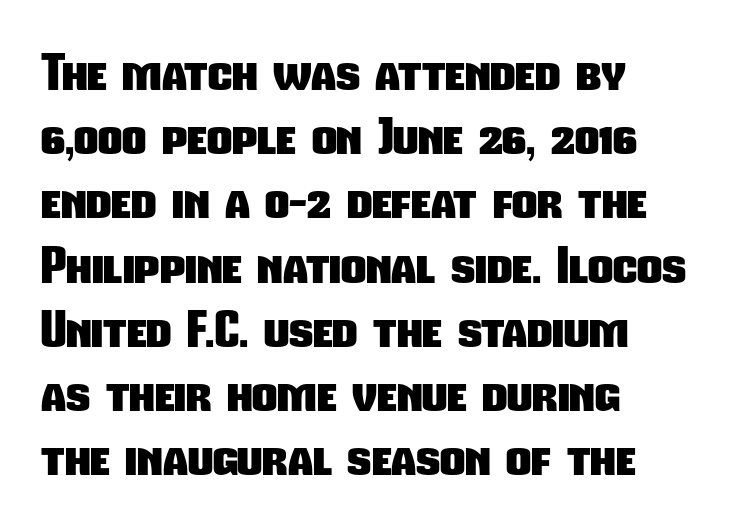
{"serif": "no", "bold": "yes", "weight": "heavy", "width": "condensed", "stroke_contrast": "low", "x_height": "medium", "monospaced": "no", "underline": "no", "align": "left", "line_spacing": "normal", "line_spacing_ratio": 1.31, "letter_spacing": "normal", "letter_spacing_em": 0.0, "glyph_px": 49}
